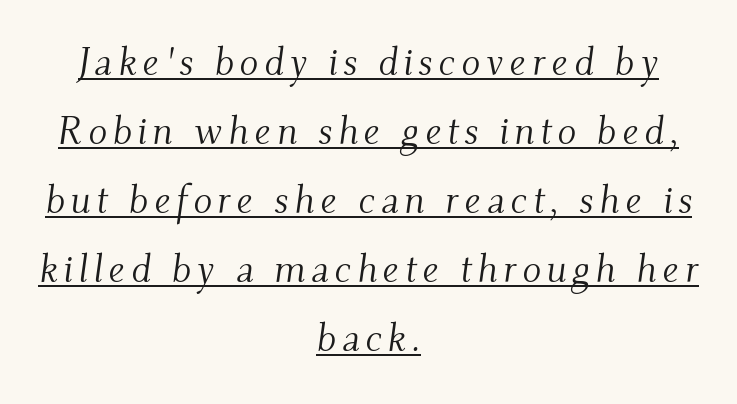
The image shows 39 px light serif type, italic (leaning right); set centered, line spacing 1.77x, underlined; medium stroke contrast and a small x-height.
